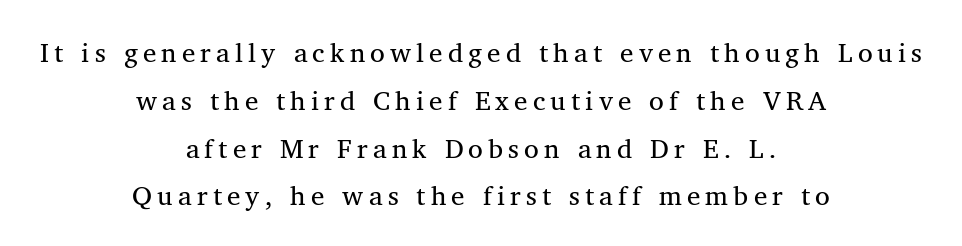
The type sits square on the baseline with zero lean. If you folded the block vertically in half, each line would mirror itself in length. The typesetting does not lean heavy: it is not bold. Lines of text with bare space underneath.
